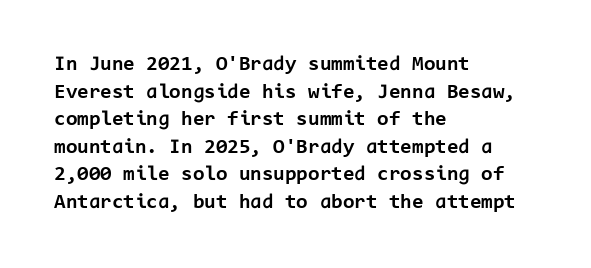
{"italic": "no", "bold": "yes", "underline": "no", "align": "left", "line_spacing": "normal", "line_spacing_ratio": 1.31, "letter_spacing": "normal", "letter_spacing_em": 0.0, "glyph_px": 21}
